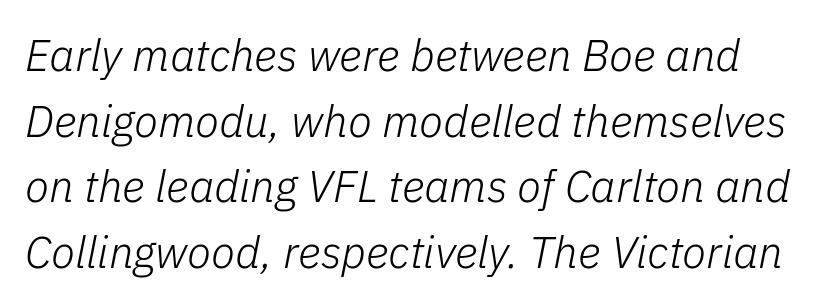
The image shows 44 px light type, italic (leaning right); set normal line spacing (1.49x), normal letter spacing, not underlined; low stroke contrast and a medium x-height.
